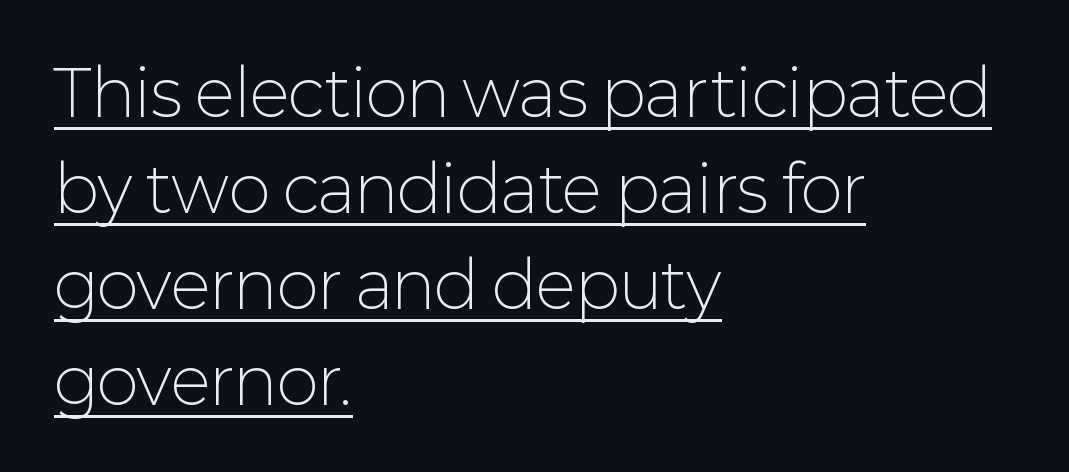
Is this a heavy cut? Hardly; it is regular or lighter. The rendering anchors every line to the left-hand side. In designer terms, the underline attribute is active on this setting. Character widths vary here, with narrow letters taking less room than wide ones.
